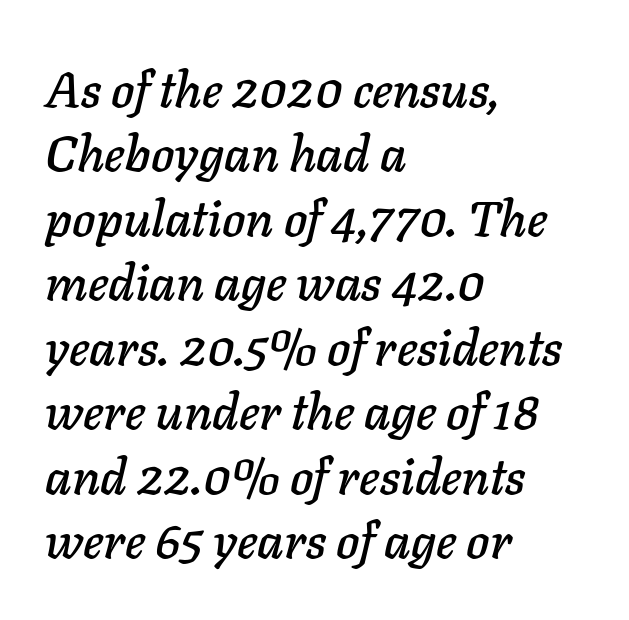
The image shows 50 px text type, italic (leaning right); set left-aligned, normal line spacing (1.29x), normal letter spacing, not underlined; low stroke contrast and a medium x-height.
